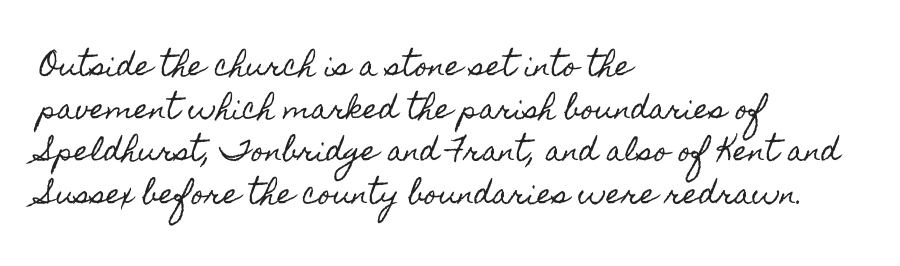
The image shows 27 px text type; set left-aligned, normal line spacing (1.58x), normal letter spacing, not underlined.
